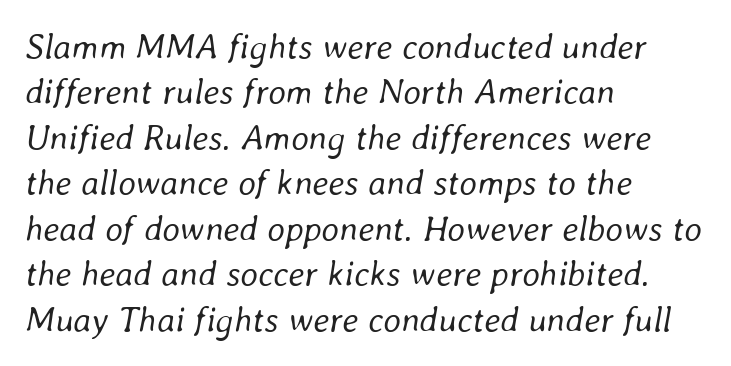
Letter spacing: default. Vertical stems look standard width or narrower in stroke. Looks like regular typesetting: each glyph gets only the width it needs. Horizontal alignment here is leftward, the default for most running prose. Italic? Definitely — the glyphs are oblique. Whoever set this chose a conventional vertical rhythm.
